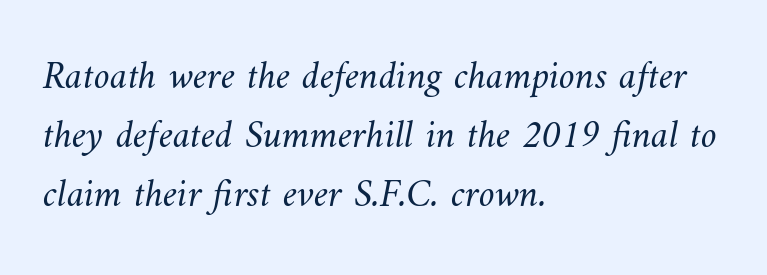
{"bold": "no", "weight": "light", "width": "normal", "stroke_contrast": "medium", "x_height": "small", "monospaced": "no", "underline": "no", "align": "left", "line_spacing": "normal", "line_spacing_ratio": 1.47, "letter_spacing": "normal", "letter_spacing_em": 0.0, "glyph_px": 40}
